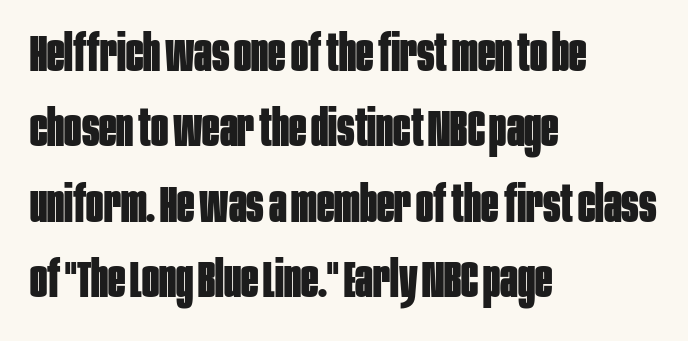
The image shows 51 px bold, condensed sans-serif type, upright; set left-aligned, normal line spacing (1.48x), normal letter spacing, not underlined; low stroke contrast and a large x-height.
